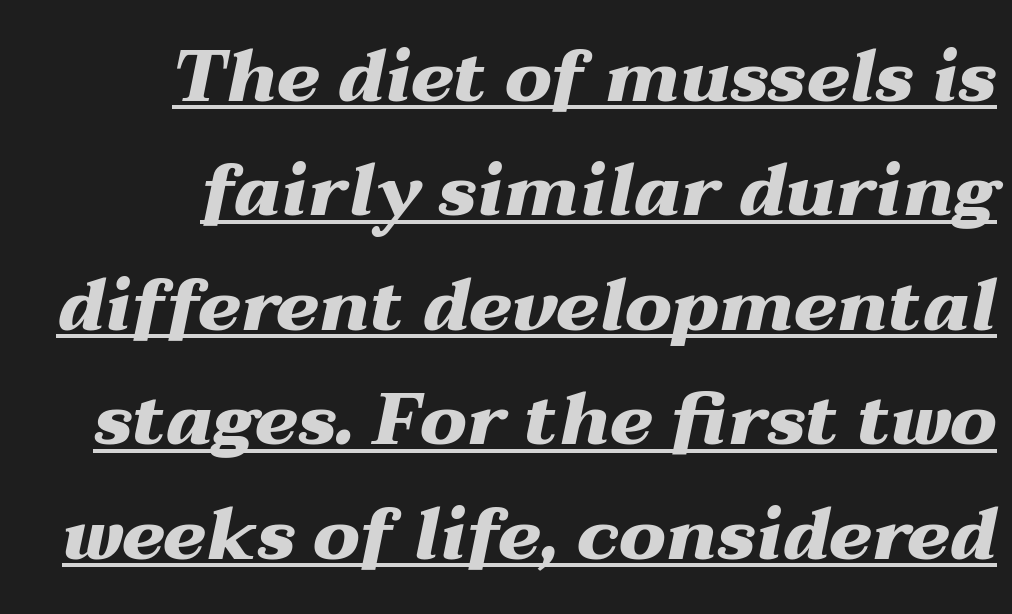
Looks like regular typesetting: each glyph gets only the width it needs. The passage shown stacks its lines at a standard gap. The strokes are fattened all the way to bold. Honestly, the letter spacing is just normal — you wouldn't notice it. The typesetter has applied underlining to the passage shown. Alignment: flush right.
